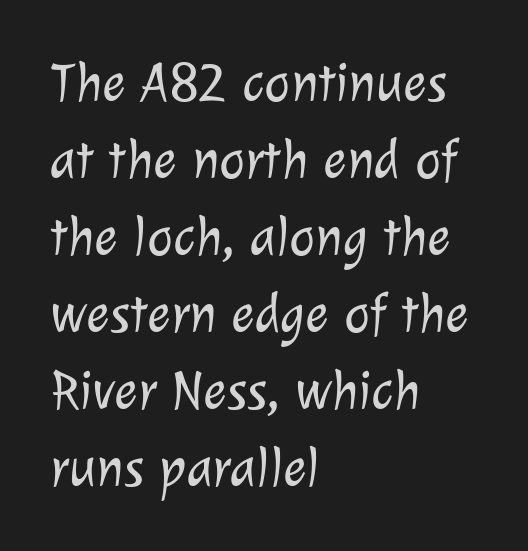
Q: Is the text bold? A: No.
Q: Is the typeface a serif or a sans-serif typeface? A: Sans-serif.
Q: Is the text underlined? A: No.
Q: How is the paragraph aligned? A: Left-aligned.
Q: Is the spacing between letters normal or unusually wide? A: Normal.
Q: Is the spacing between lines tight, normal or loose? A: Normal.
Q: Width (condensed, normal, or wide)? A: Normal.
Q: Stroke contrast? A: Low.
Q: x-height? A: Medium.
Q: Monospaced? A: No.
